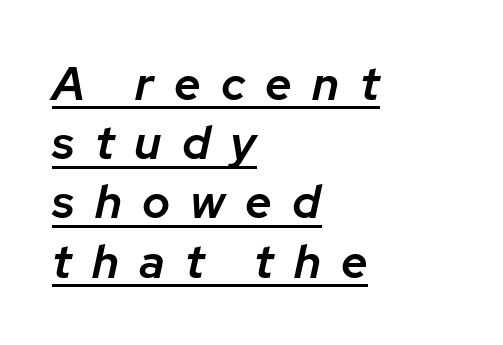
{"italic": "yes", "lean": "right", "slant_degrees": 12, "bold": "semi", "weight": "semibold", "width": "normal", "stroke_contrast": "low", "x_height": "medium", "monospaced": "no", "underline": "yes", "align": "left", "line_spacing": "normal", "line_spacing_ratio": 1.26, "letter_spacing": "wide", "letter_spacing_em": 0.43, "glyph_px": 47}
